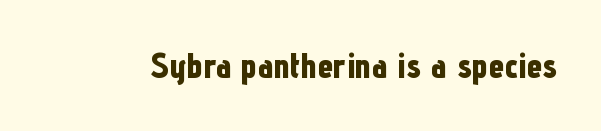
{"serif": "no", "italic": "no", "bold": "yes", "weight": "bold", "width": "condensed", "stroke_contrast": "low", "x_height": "medium", "monospaced": "no", "underline": "no", "letter_spacing": "normal", "letter_spacing_em": 0.0, "glyph_px": 35}
